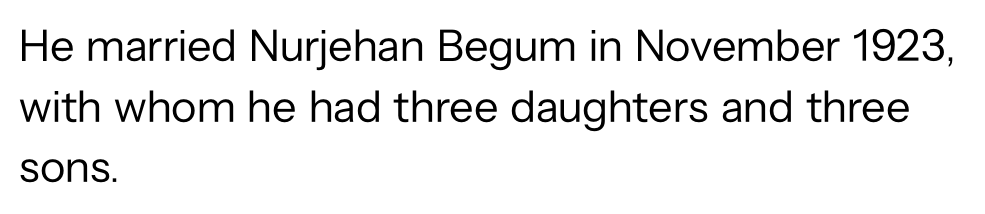
The image shows 45 px regular-weight sans-serif type, upright; set left-aligned, normal line spacing (1.35x), normal letter spacing, not underlined; low stroke contrast and a medium x-height.
